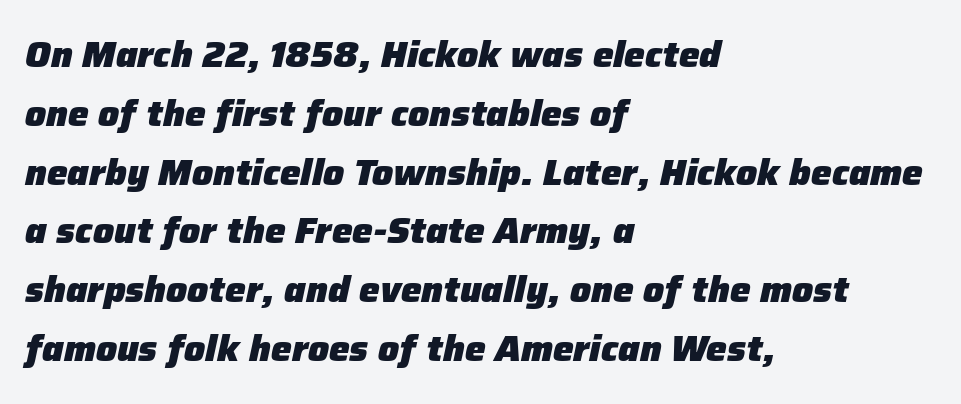
Q: Is the text bold? A: Yes.
Q: Is the text italic (slanted)? A: Yes, it leans right by about 12 degrees.
Q: Is the text underlined? A: No.
Q: How is the paragraph aligned? A: Left-aligned.
Q: Is the spacing between letters normal or unusually wide? A: Normal.
Q: Is the spacing between lines tight, normal or loose? A: Normal.
Q: Width (condensed, normal, or wide)? A: Normal.
Q: Stroke contrast? A: Low.
Q: x-height? A: Medium.
Q: Monospaced? A: No.
